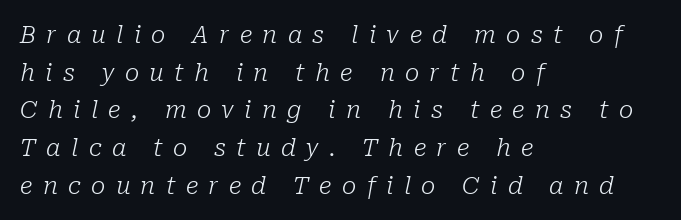
Q: Is the text bold? A: No.
Q: Is the text italic (slanted)? A: Yes, it leans right by about 10 degrees.
Q: Is the text underlined? A: No.
Q: How is the paragraph aligned? A: Left-aligned.
Q: Is the spacing between letters normal or unusually wide? A: Unusually wide.
Q: Is the spacing between lines tight, normal or loose? A: Normal.
